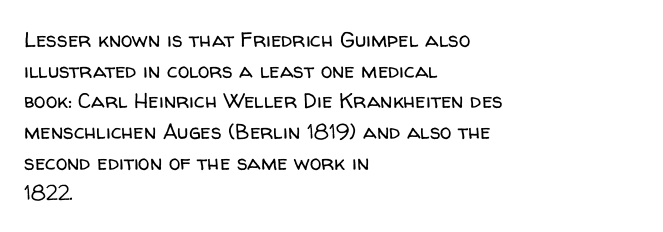
The image shows 21 px text type, upright; set left-aligned, normal line spacing (1.46x), normal letter spacing, not underlined.
